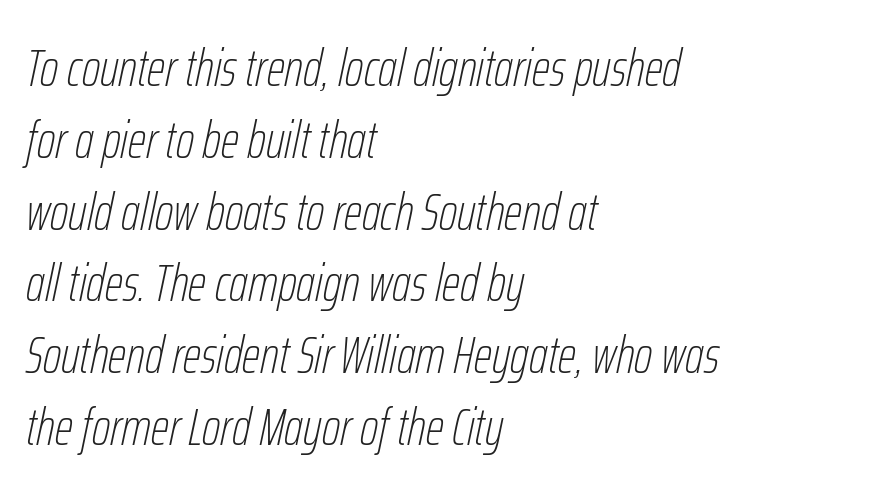
The image shows 52 px thin, condensed type, italic (leaning right); set left-aligned, normal line spacing (1.38x), normal letter spacing, not underlined; low stroke contrast and a medium x-height.
